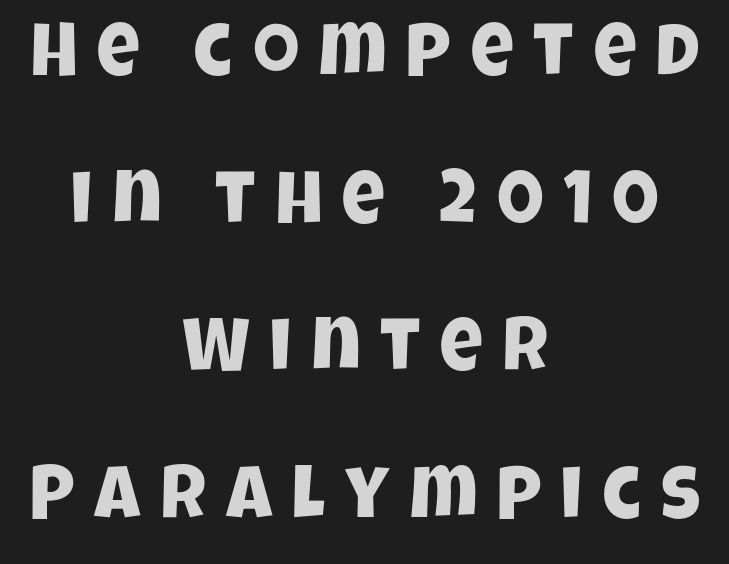
Q: Is the typeface a serif or a sans-serif typeface? A: Sans-serif.
Q: Is the text underlined? A: No.
Q: How is the paragraph aligned? A: Centered.
Q: Is the spacing between letters normal or unusually wide? A: Unusually wide.
Q: Is the spacing between lines tight, normal or loose? A: Loose.
Q: Width (condensed, normal, or wide)? A: Condensed.
Q: Stroke contrast? A: Low.
Q: x-height? A: Large.
Q: Monospaced? A: No.
